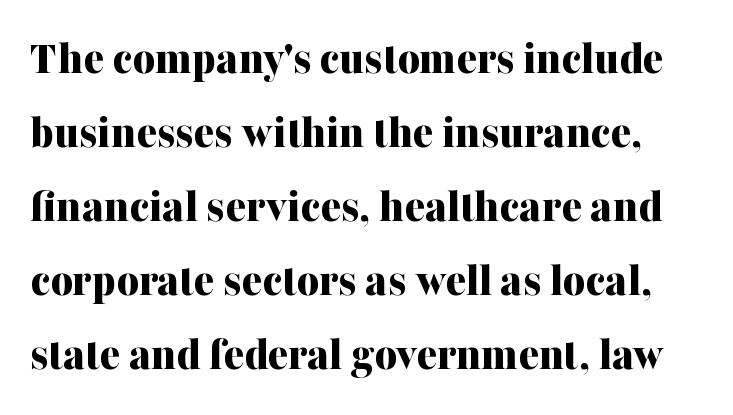
Q: Is the text bold? A: Yes.
Q: Is the text italic (slanted)? A: No, it is upright.
Q: Is the typeface a serif or a sans-serif typeface? A: Serif.
Q: Is the text underlined? A: No.
Q: Is the spacing between letters normal or unusually wide? A: Normal.
Q: Is the spacing between lines tight, normal or loose? A: Normal.
Q: Width (condensed, normal, or wide)? A: Normal.
Q: Stroke contrast? A: Medium.
Q: x-height? A: Medium.
Q: Monospaced? A: No.
